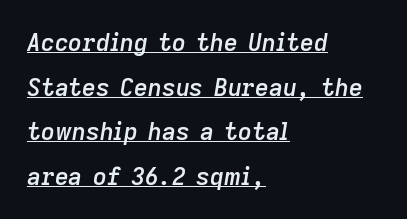
The image shows 24 px text type, italic (leaning right); set left-aligned, line spacing 1.86x, normal letter spacing, underlined.
